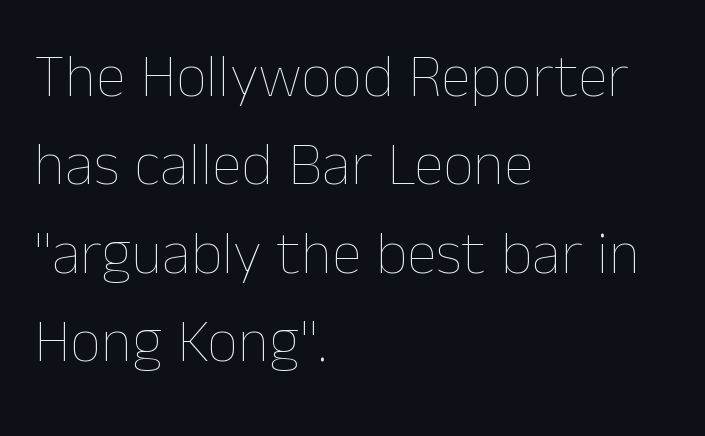
{"italic": "no", "bold": "no", "weight": "thin", "width": "normal", "stroke_contrast": "low", "x_height": "medium", "monospaced": "no", "underline": "no", "align": "left", "line_spacing": "normal", "line_spacing_ratio": 1.45, "letter_spacing": "normal", "letter_spacing_em": 0.0, "glyph_px": 61}
